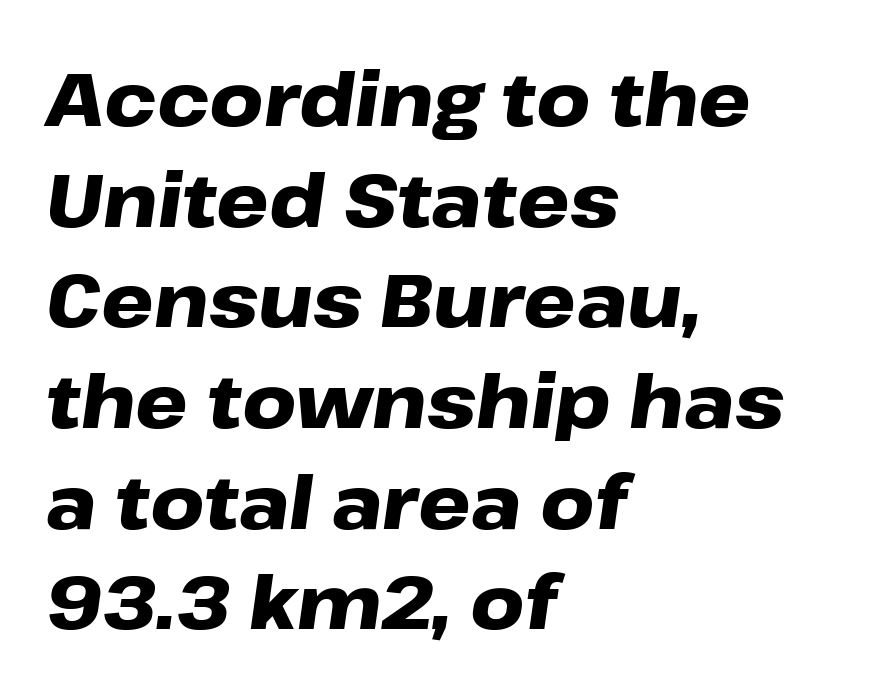
{"italic": "yes", "lean": "right", "slant_degrees": 8, "bold": "yes", "weight": "heavy", "width": "wide", "stroke_contrast": "low", "x_height": "medium", "monospaced": "no", "underline": "no", "align": "left", "line_spacing": "normal", "line_spacing_ratio": 1.36, "letter_spacing": "normal", "letter_spacing_em": 0.0, "glyph_px": 74}
